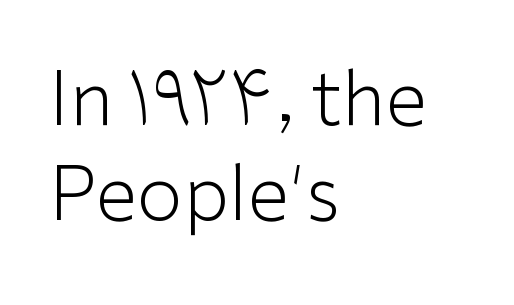
Think of a printed novel: that variable character pitch is what you see here. These lines are set flush left with a ragged right edge. The letters stand upright; this is a roman face. Interline gaps are of average width in this sample.
